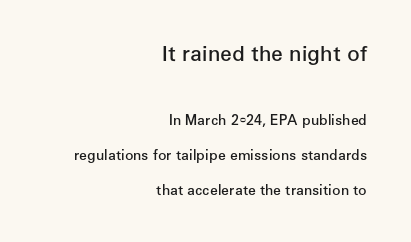
Caption: standard tracking, unaltered. Regarding leading, the lines here are spaced well apart. These lines are set flush right with a ragged left edge. A roman cut, with each character standing at attention.
